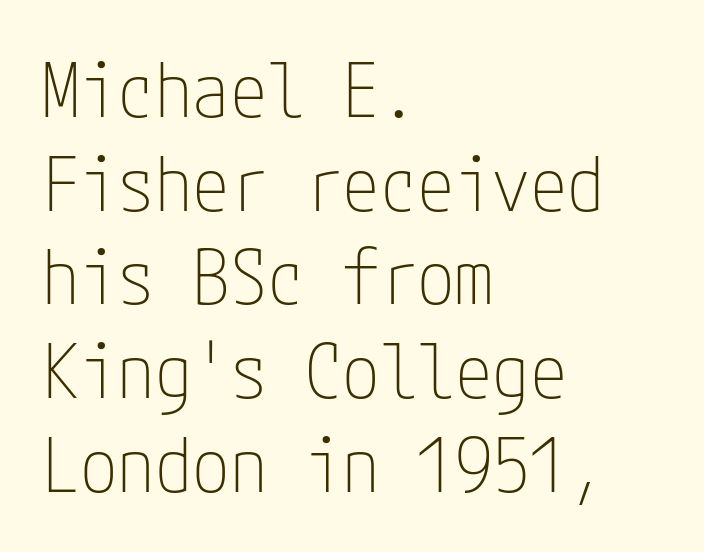
The image shows 75 px thin, condensed sans-serif type, upright; set left-aligned, normal line spacing (1.25x), normal letter spacing, not underlined; low stroke contrast and a medium x-height.
